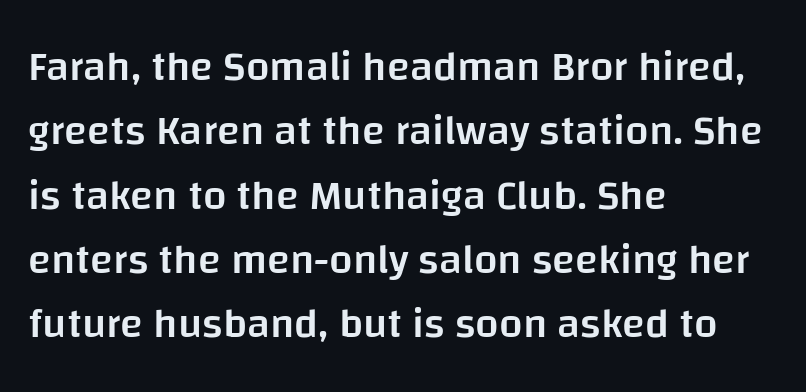
Q: Is the text bold? A: Semi-bold.
Q: Is the text italic (slanted)? A: No, it is upright.
Q: Is the typeface a serif or a sans-serif typeface? A: Sans-serif.
Q: Is the text underlined? A: No.
Q: How is the paragraph aligned? A: Left-aligned.
Q: Is the spacing between letters normal or unusually wide? A: Normal.
Q: Is the spacing between lines tight, normal or loose? A: Normal.
Q: Width (condensed, normal, or wide)? A: Normal.
Q: Stroke contrast? A: Low.
Q: x-height? A: Large.
Q: Monospaced? A: No.
